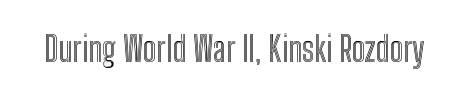
Has an underline been added? It has not. These lines were composed using upright roman letters. Characters follow at the spacing the type designer built in. Varying glyph widths throughout — classic text-font behaviour.
